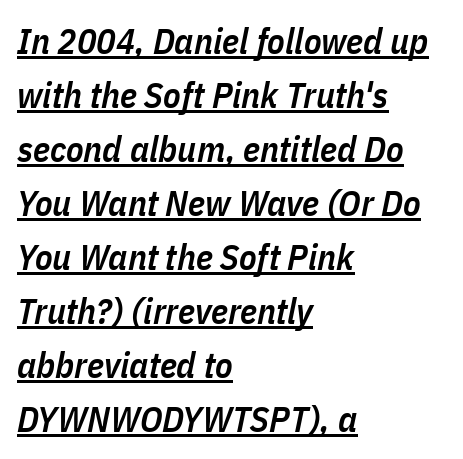
Q: Is the text bold? A: Semi-bold.
Q: Is the text italic (slanted)? A: Yes, it leans right by about 11 degrees.
Q: Is the text underlined? A: Yes.
Q: How is the paragraph aligned? A: Left-aligned.
Q: Is the spacing between letters normal or unusually wide? A: Normal.
Q: Is the spacing between lines tight, normal or loose? A: Normal.
Q: Width (condensed, normal, or wide)? A: Condensed.
Q: Stroke contrast? A: Low.
Q: x-height? A: Medium.
Q: Monospaced? A: No.
